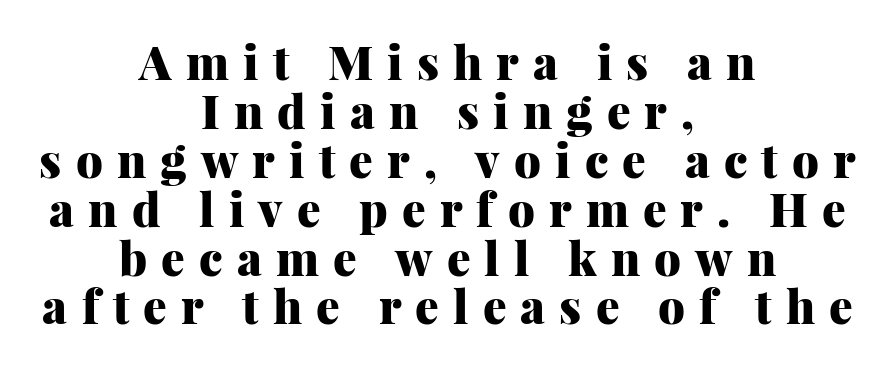
Baseline-to-baseline distance is barely more than the letter height. The type family on display is of the serif kind. The passage shown is typed in a proportional face where columns would drift. Bare-footed words on every line.
